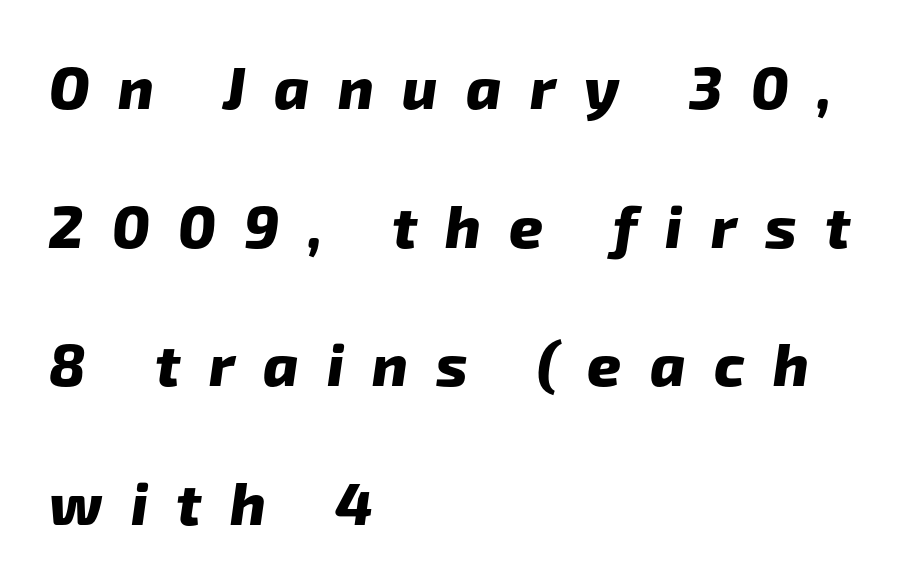
The image shows 59 px heavy sans-serif type; set left-aligned, loose line spacing (2.35x), unusually wide letter spacing (+0.48 em), not underlined; low stroke contrast and a medium x-height.
